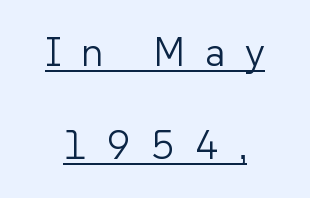
{"serif": "no", "italic": "no", "bold": "no", "weight": "light", "width": "normal", "stroke_contrast": "low", "x_height": "medium", "monospaced": "no", "underline": "yes", "align": "center", "line_spacing": "loose", "line_spacing_ratio": 2.33, "letter_spacing": "wide", "letter_spacing_em": 0.5, "glyph_px": 40}
